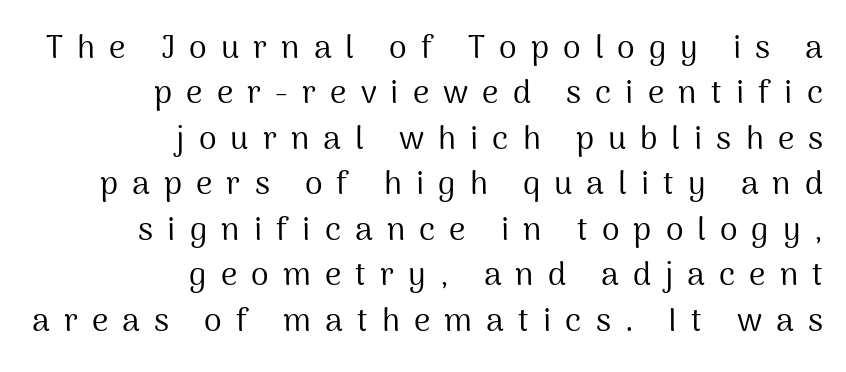
Q: Is the text bold? A: No.
Q: Is the text italic (slanted)? A: No, it is upright.
Q: Is the typeface a serif or a sans-serif typeface? A: Sans-serif.
Q: Is the text underlined? A: No.
Q: How is the paragraph aligned? A: Right-aligned.
Q: Is the spacing between letters normal or unusually wide? A: Unusually wide.
Q: Is the spacing between lines tight, normal or loose? A: Normal.
Q: Width (condensed, normal, or wide)? A: Normal.
Q: Stroke contrast? A: Medium.
Q: x-height? A: Medium.
Q: Monospaced? A: No.
